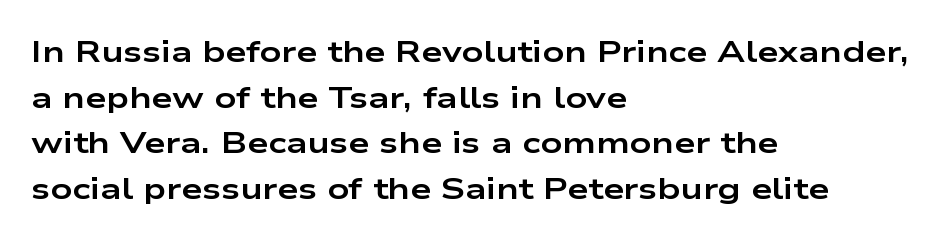
The image shows 30 px bold, wide sans-serif type, upright; set left-aligned, normal line spacing (1.52x), normal letter spacing, not underlined; low stroke contrast and a medium x-height.
